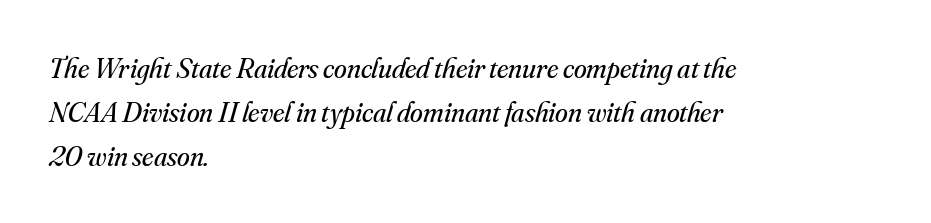
{"serif": "yes", "italic": "yes", "lean": "right", "slant_degrees": 16, "bold": "no", "weight": "regular", "width": "normal", "stroke_contrast": "medium", "x_height": "small", "monospaced": "no", "underline": "no", "align": "left", "line_spacing": "normal", "line_spacing_ratio": 1.51, "letter_spacing": "normal", "letter_spacing_em": 0.0, "glyph_px": 29}
